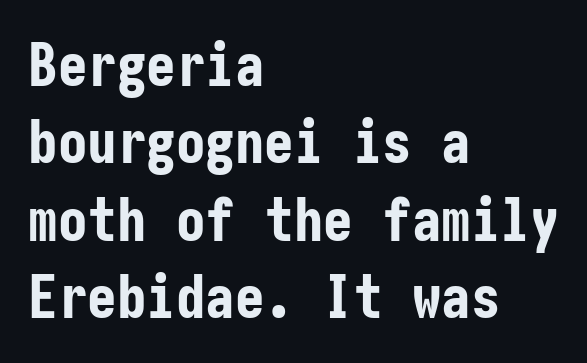
{"serif": "no", "italic": "no", "bold": "yes", "weight": "bold", "width": "condensed", "stroke_contrast": "low", "x_height": "medium", "underline": "no", "align": "left", "line_spacing": "normal", "line_spacing_ratio": 1.31, "letter_spacing": "normal", "letter_spacing_em": 0.0, "glyph_px": 59}
